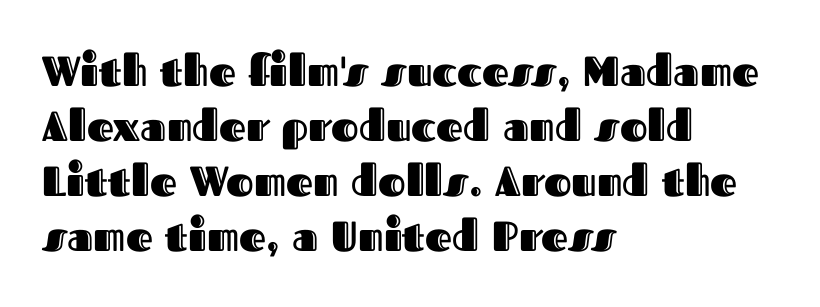
Tracking value appears to be zero — textbook default spacing. Style check: upright. Does the copy run flush right? No — it runs flush left. Each new line begins a customary step beneath the previous one. The passage shown is typed in a proportional face where columns would drift. The space directly below the letters is spotless.
